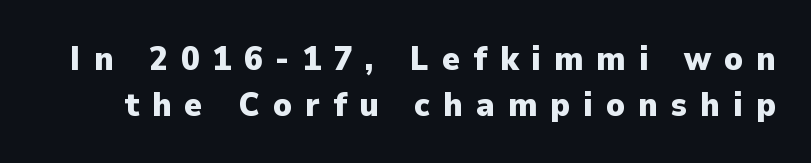
{"serif": "no", "italic": "no", "bold": "yes", "weight": "heavy", "width": "normal", "stroke_contrast": "low", "x_height": "medium", "monospaced": "no", "underline": "no", "line_spacing": "normal", "line_spacing_ratio": 1.34, "letter_spacing": "wide", "letter_spacing_em": 0.38, "glyph_px": 34}
